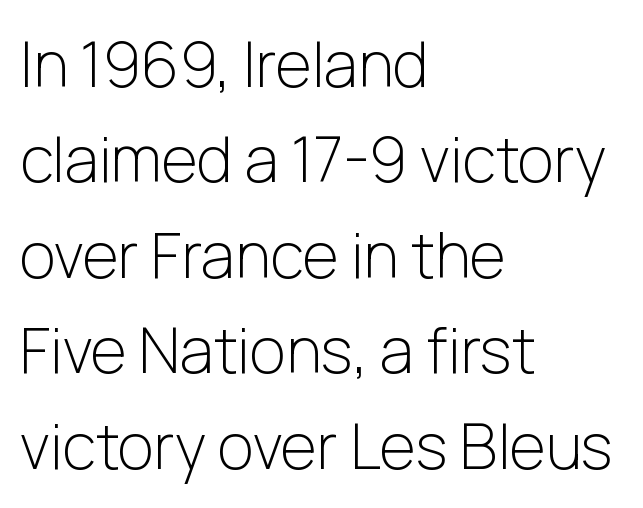
Plain, unruled lines of type. Proportional: the letters do not fall into vertical columns. To sum up the face: it is a sans, with no serifs. A light-to-regular cut is what we see here.
